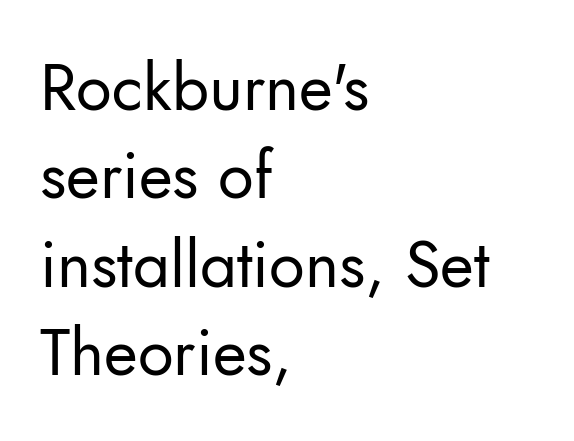
Q: Is the text bold? A: No.
Q: Is the text italic (slanted)? A: No, it is upright.
Q: Is the typeface a serif or a sans-serif typeface? A: Sans-serif.
Q: Is the text underlined? A: No.
Q: How is the paragraph aligned? A: Left-aligned.
Q: Is the spacing between letters normal or unusually wide? A: Normal.
Q: Is the spacing between lines tight, normal or loose? A: Normal.
Q: Width (condensed, normal, or wide)? A: Normal.
Q: Stroke contrast? A: Low.
Q: x-height? A: Small.
Q: Monospaced? A: No.
